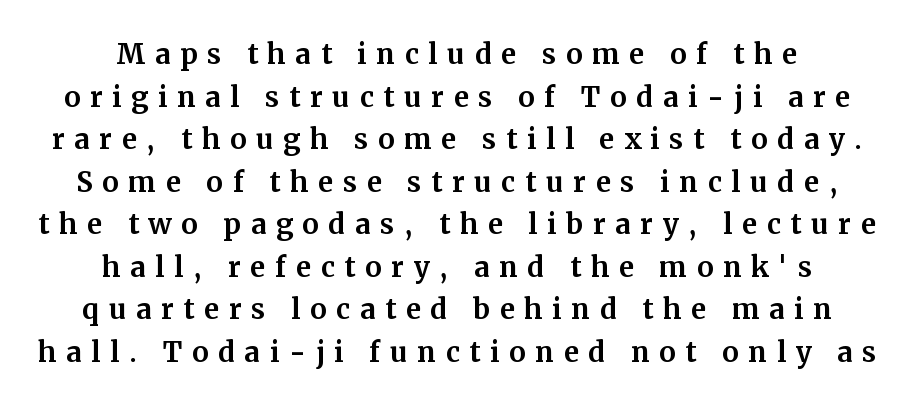
Someone cranked the tracking dial way up on this one. Each letter keeps its own natural width here, so spacing adapts to shape. The foot of each line stays bare and open. Which margin do the lines hug? Neither — every line sits in the middle.
